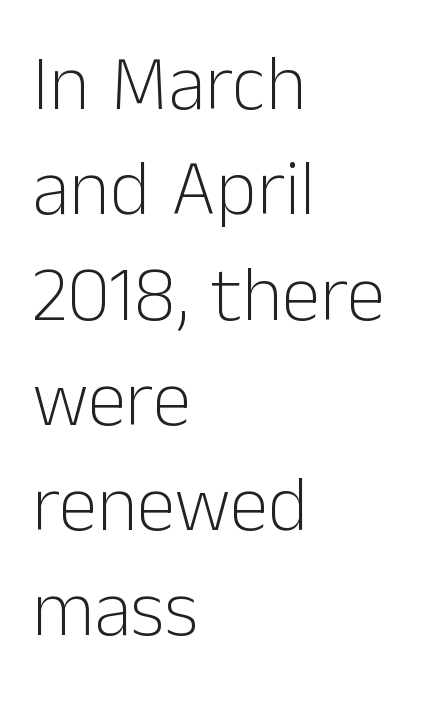
Q: Is the text bold? A: No.
Q: Is the text italic (slanted)? A: No, it is upright.
Q: Is the typeface a serif or a sans-serif typeface? A: Sans-serif.
Q: Is the text underlined? A: No.
Q: How is the paragraph aligned? A: Left-aligned.
Q: Is the spacing between letters normal or unusually wide? A: Normal.
Q: Is the spacing between lines tight, normal or loose? A: Normal.
Q: Width (condensed, normal, or wide)? A: Normal.
Q: Stroke contrast? A: Low.
Q: x-height? A: Medium.
Q: Monospaced? A: No.
